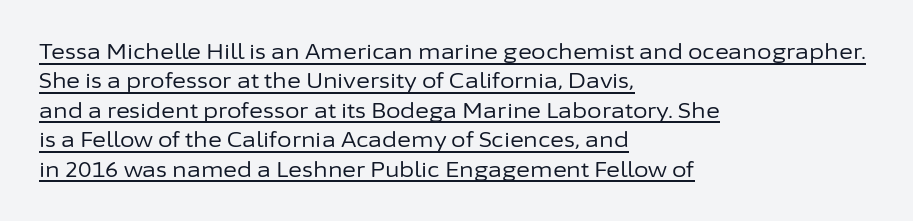
The image shows 21 px text type, upright; set left-aligned, normal line spacing (1.4x), normal letter spacing, underlined.
